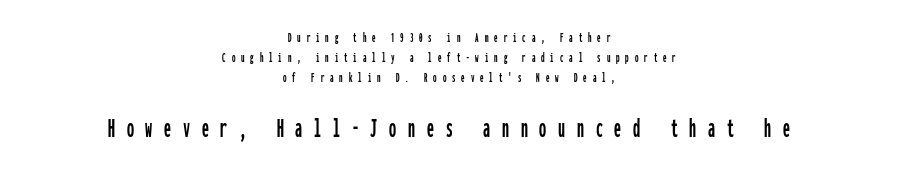
{"serif": "no", "italic": "no", "width": "condensed", "stroke_contrast": "low", "x_height": "medium", "monospaced": "yes", "underline": "no", "align": "center", "line_spacing": "normal", "line_spacing_ratio": 1.44, "letter_spacing": "wide", "letter_spacing_em": 0.42, "larger_block": "second", "size_ratio": 2.0, "glyph_px": 28}
